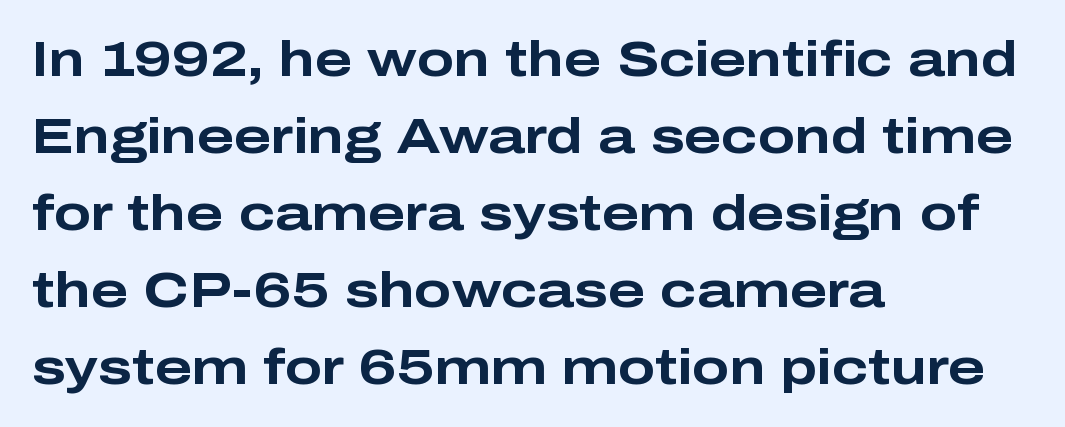
Q: Is the text bold? A: Yes.
Q: Is the text italic (slanted)? A: No, it is upright.
Q: Is the typeface a serif or a sans-serif typeface? A: Sans-serif.
Q: Is the text underlined? A: No.
Q: How is the paragraph aligned? A: Left-aligned.
Q: Is the spacing between letters normal or unusually wide? A: Normal.
Q: Is the spacing between lines tight, normal or loose? A: Normal.
Q: Width (condensed, normal, or wide)? A: Wide.
Q: Stroke contrast? A: Low.
Q: x-height? A: Medium.
Q: Monospaced? A: No.
